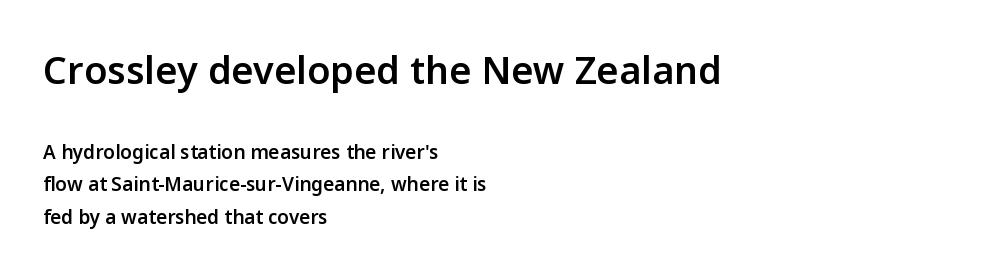
Q: Is the text bold? A: Semi-bold.
Q: Is the text italic (slanted)? A: No, it is upright.
Q: Is the typeface a serif or a sans-serif typeface? A: Sans-serif.
Q: Is the text underlined? A: No.
Q: How is the paragraph aligned? A: Left-aligned.
Q: Is the spacing between letters normal or unusually wide? A: Normal.
Q: Is the spacing between lines tight, normal or loose? A: Normal.
Q: Which block of text is set in a larger size, the first (top) or the second (bottom)? A: The first (top) one.
Q: Width (condensed, normal, or wide)? A: Normal.
Q: Stroke contrast? A: Low.
Q: x-height? A: Medium.
Q: Monospaced? A: No.
